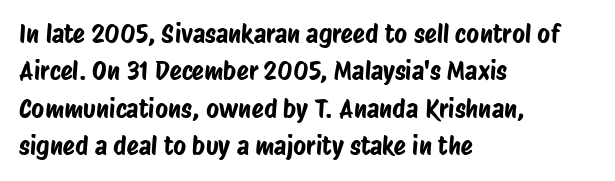
{"underline": "no", "align": "left", "line_spacing": "normal", "line_spacing_ratio": 1.5, "letter_spacing": "normal", "letter_spacing_em": 0.0, "glyph_px": 25}
